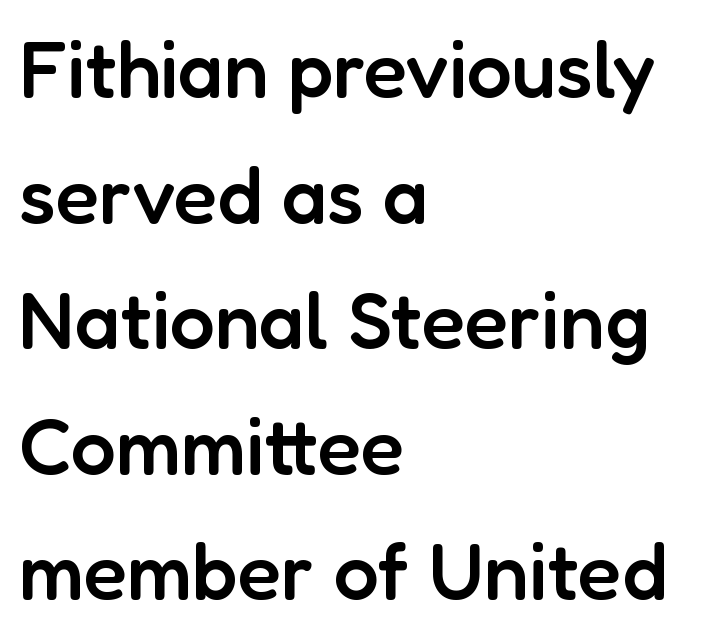
Q: Is the text bold? A: Semi-bold.
Q: Is the text italic (slanted)? A: No, it is upright.
Q: Is the typeface a serif or a sans-serif typeface? A: Sans-serif.
Q: Is the text underlined? A: No.
Q: How is the paragraph aligned? A: Left-aligned.
Q: Is the spacing between letters normal or unusually wide? A: Normal.
Q: Is the spacing between lines tight, normal or loose? A: Normal.
Q: Width (condensed, normal, or wide)? A: Normal.
Q: Stroke contrast? A: Low.
Q: x-height? A: Medium.
Q: Monospaced? A: No.
